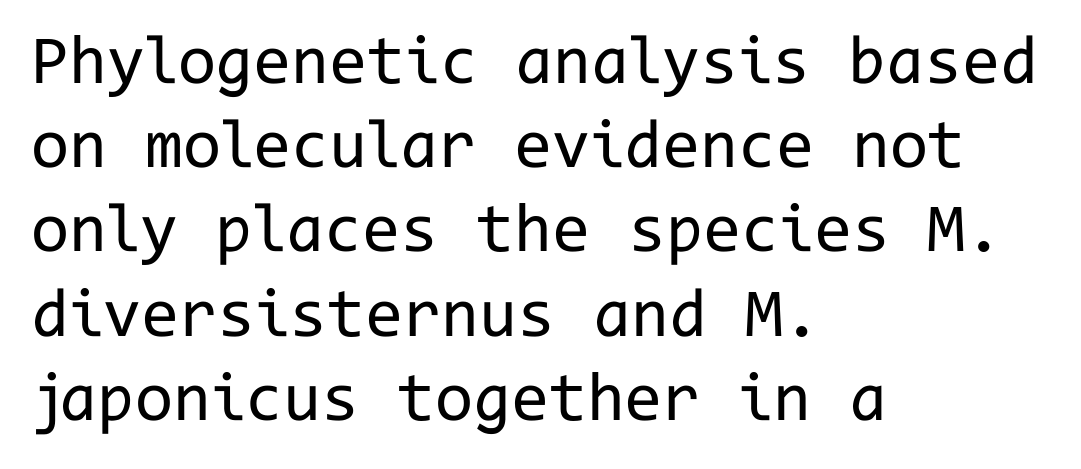
The image shows 69 px regular-weight sans-serif type, upright, monospaced; set left-aligned, line spacing 1.22x, normal letter spacing, not underlined; low stroke contrast and a medium x-height.
